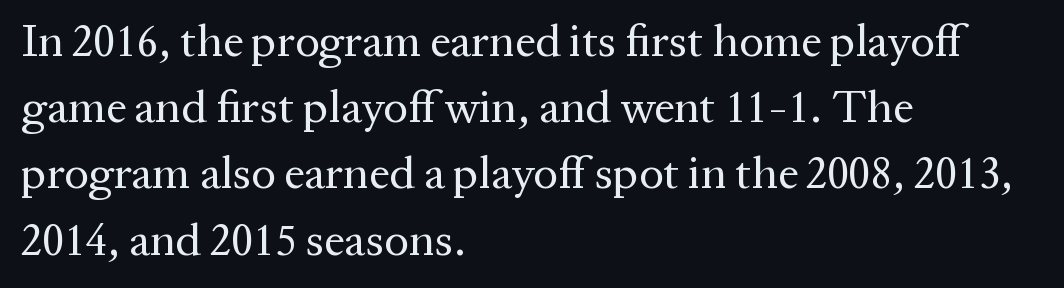
The image shows 46 px regular-weight serif type, upright; set left-aligned, normal line spacing (1.44x), normal letter spacing, not underlined; medium stroke contrast and a medium x-height.
